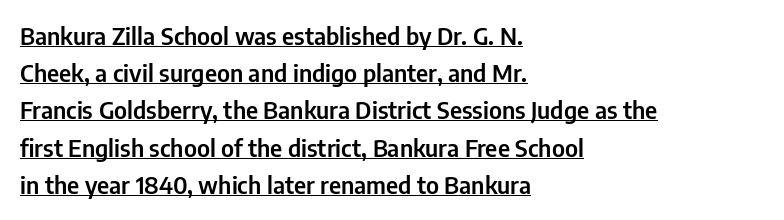
The typesetter has applied underlining to the passage shown. Every stem runs plumb, perpendicular to the baseline. The line texture is even and compact thanks to regular tracking. Line beginnings align vertically; line endings do not. Horizontal bands of white between lines are of average thickness.
